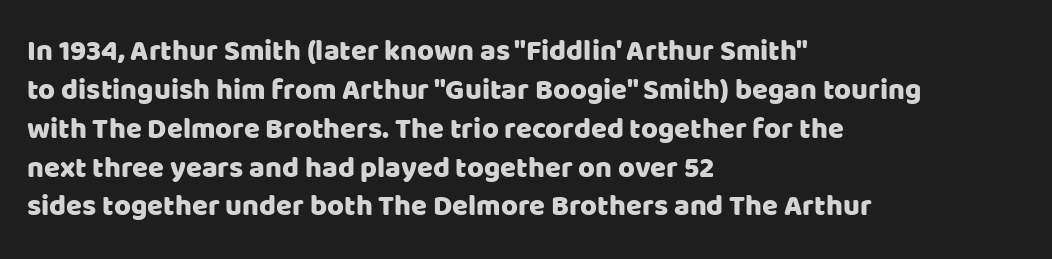
Tracking here is standard; glyphs follow each other at the usual distance. Decoration check: the copy has no underline. Think of a printed novel: that variable character pitch is what you see here. Designer's note — italics off, roman on. The designer left line spacing at the default.
